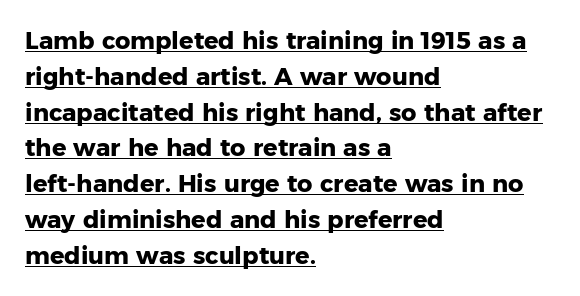
This rendering uses left alignment, leaving the right contour irregular. Thick stems and heavy bowls — unmistakably bold. The leading is moderate, giving the passage an even texture. Posture: straight, roman, zero tilt.
